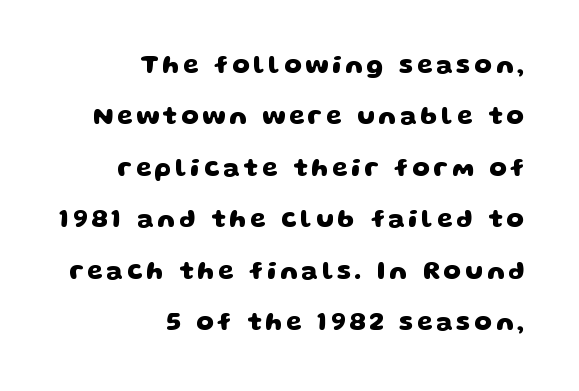
Unmarked baselines from the first word to the last. Caption: multi-line text, flush right, ragged left. Typesetter's note: full bold, strokes at maximum text heaviness. Reading down the column, the eye jumps a long way to each next line.
